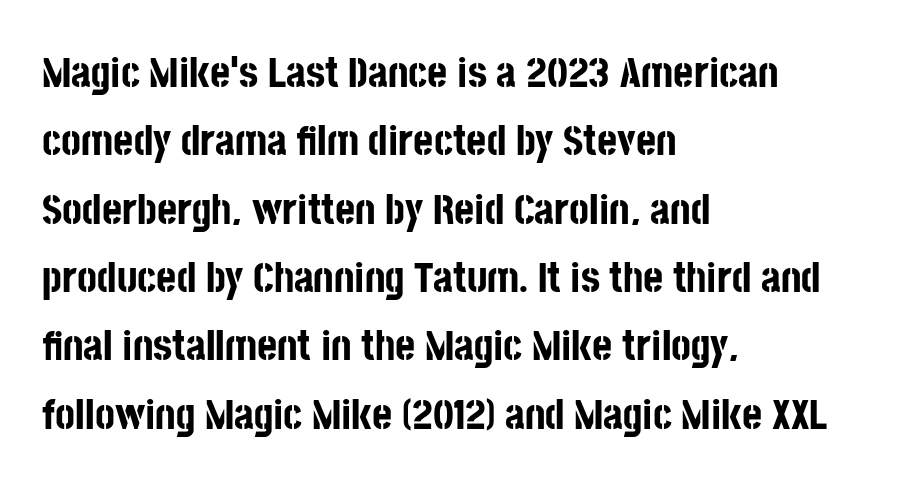
Q: Is the text bold? A: Yes.
Q: Is the text italic (slanted)? A: No, it is upright.
Q: Is the typeface a serif or a sans-serif typeface? A: Sans-serif.
Q: Is the text underlined? A: No.
Q: How is the paragraph aligned? A: Left-aligned.
Q: Is the spacing between letters normal or unusually wide? A: Normal.
Q: Is the spacing between lines tight, normal or loose? A: Normal.
Q: Width (condensed, normal, or wide)? A: Condensed.
Q: Stroke contrast? A: Low.
Q: x-height? A: Large.
Q: Monospaced? A: No.
